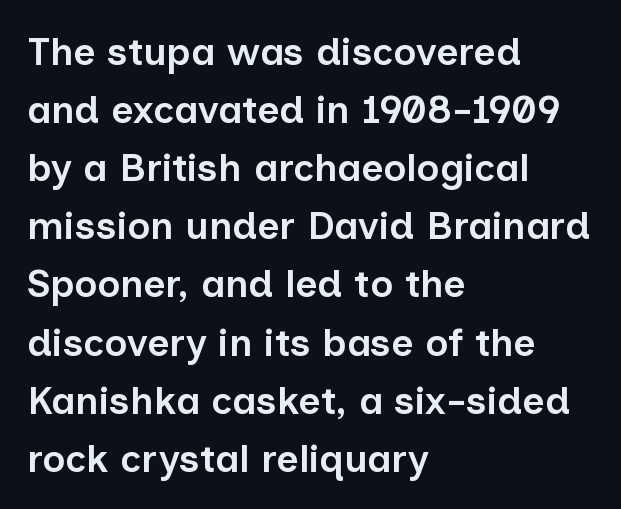
The image shows 39 px semibold sans-serif type, upright; set left-aligned, normal line spacing (1.49x), normal letter spacing, not underlined; low stroke contrast and a medium x-height.
